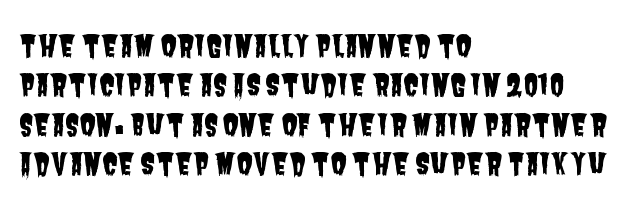
The image shows 29 px condensed sans-serif type; set left-aligned, normal line spacing (1.36x), normal letter spacing, not underlined; low stroke contrast and a large x-height.
